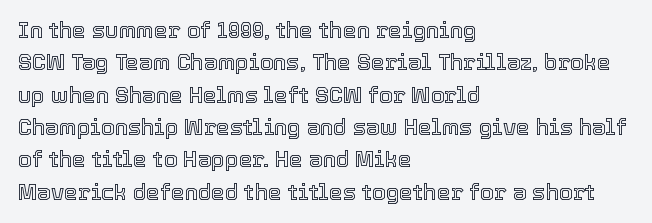
The image shows 22 px text type, upright; set left-aligned, normal line spacing (1.47x), normal letter spacing, not underlined.
